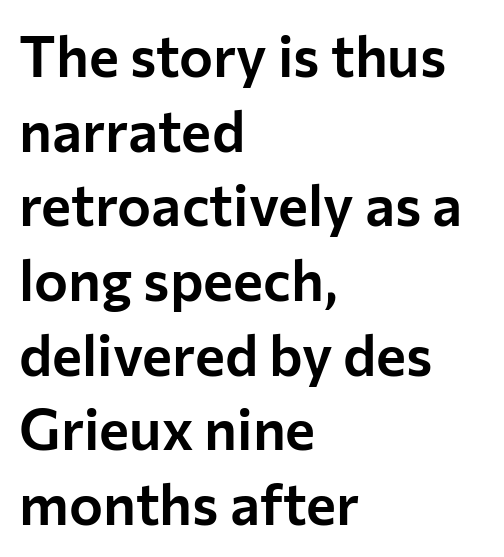
Where is the straight margin? On the left. Just letters on the line, the space beneath them empty. A typesetter would call this proportional, since set widths differ per character. Default kerning and tracking; the words read as compact shapes.
